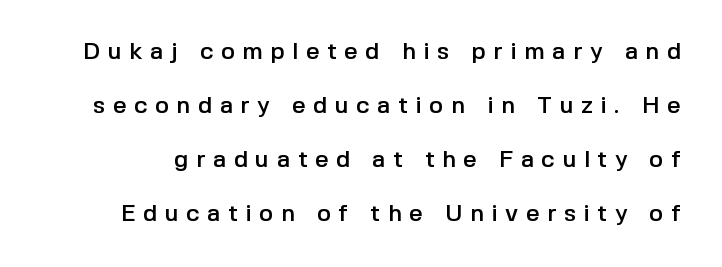
The image shows 24 px text type, upright; set loose line spacing (2.25x), unusually wide letter spacing (+0.31 em), not underlined.
